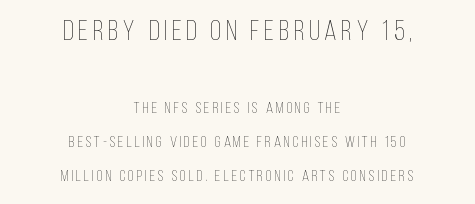
The image shows 28 px thin, condensed type, upright; set centered, loose line spacing (2.12x), not underlined; the first (top) block is 1.75x larger; low stroke contrast and a large x-height.
